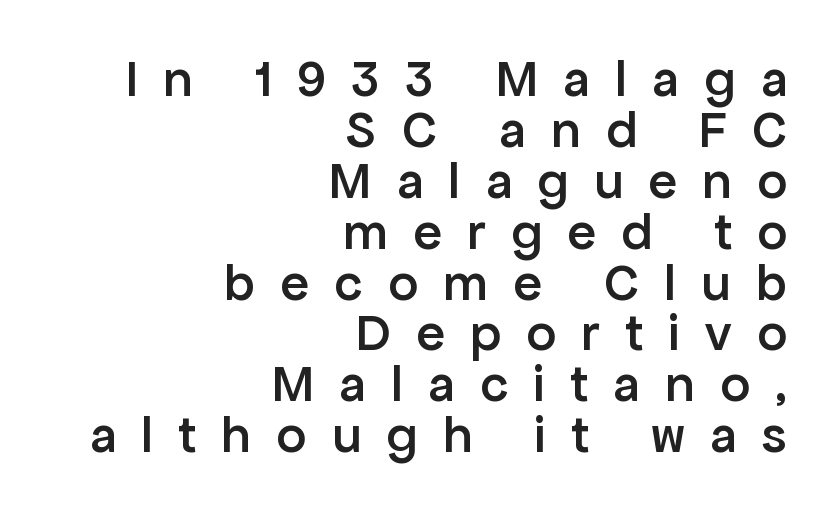
{"serif": "no", "italic": "no", "bold": "semi", "weight": "semibold", "width": "normal", "stroke_contrast": "low", "x_height": "medium", "monospaced": "no", "underline": "no", "align": "right", "line_spacing": "tight", "line_spacing_ratio": 0.96, "letter_spacing": "wide", "letter_spacing_em": 0.48, "glyph_px": 53}
